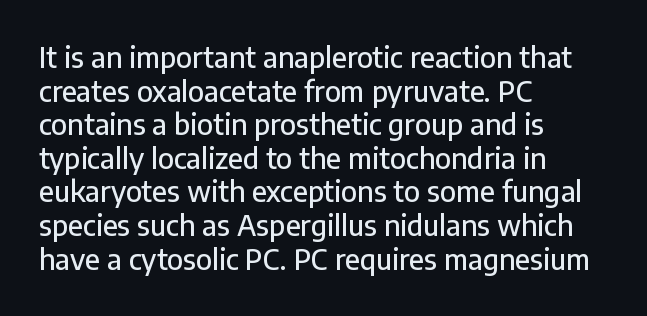
The image shows 28 px sans-serif type, upright; set left-aligned, line spacing 1.2x, normal letter spacing, not underlined; low stroke contrast and a medium x-height.
